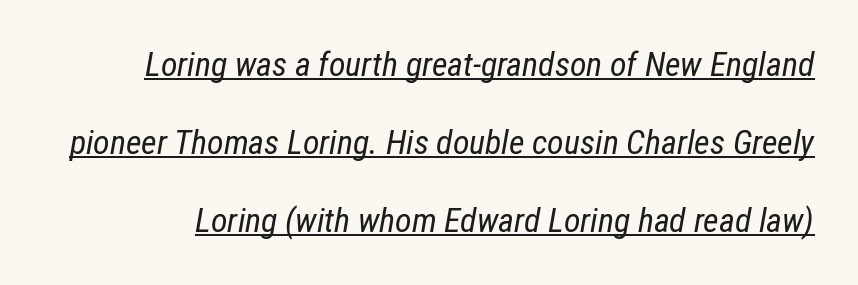
The image shows 34 px regular-weight, condensed type, italic (leaning right); set loose line spacing (2.29x), normal letter spacing, underlined; low stroke contrast and a medium x-height.
